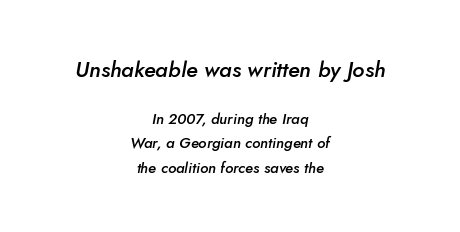
Clear beneath every line of the passage. If you drew a line through each stem, it would be angled. Students, this is semibold: more ink than regular, less than bold. These lines stack symmetrically, like a column narrowing and widening about its center. Leading: standard.
